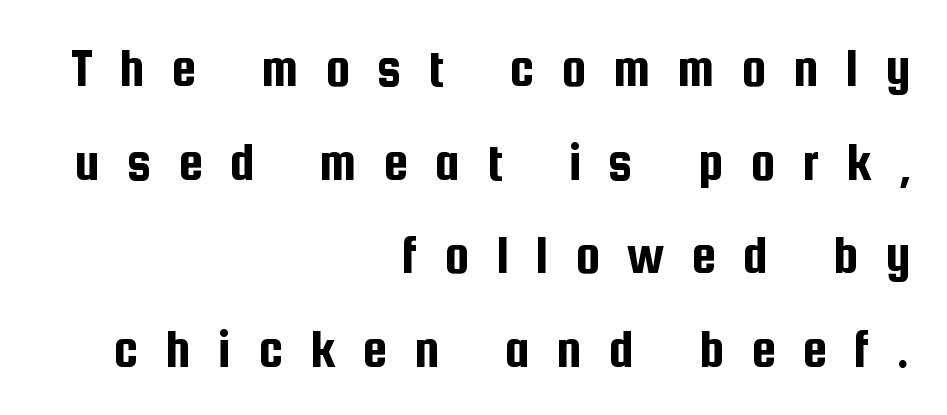
Character widths vary here, with narrow letters taking less room than wide ones. Beneath every word, the page is bare. You can tell it's not italic because the verticals are truly vertical. Grotesque or geometric, the face here clearly has no serifs. The passage shown has open, widely tracked lettering throughout. Rows of type keep a routine distance in the vertical direction.
